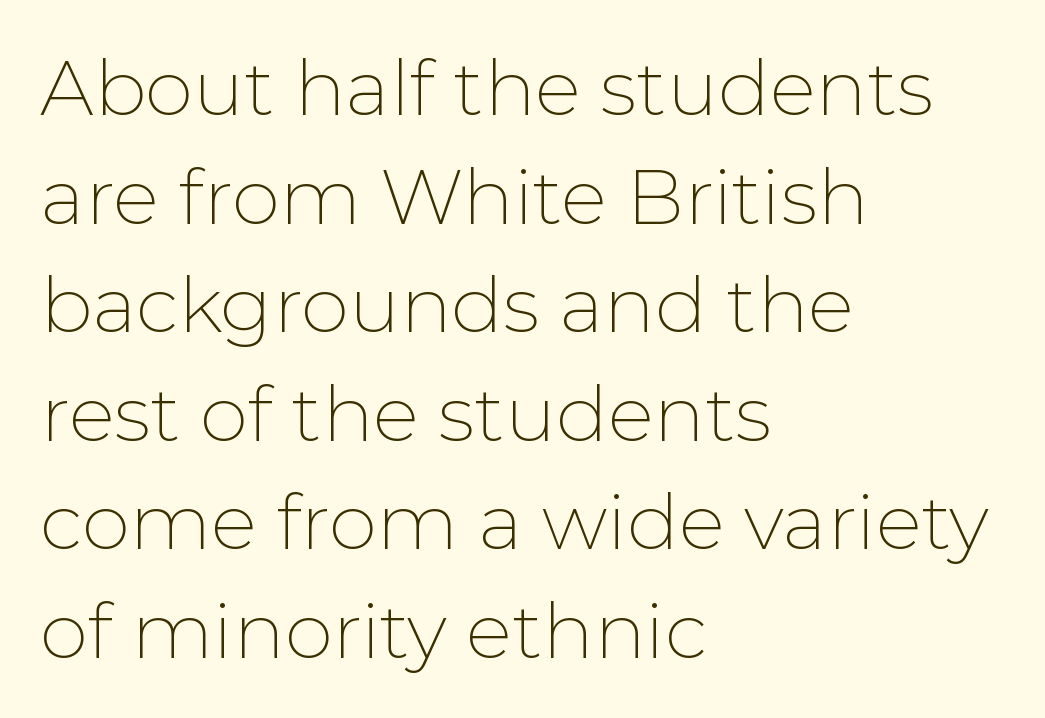
{"serif": "no", "italic": "no", "bold": "no", "weight": "thin", "width": "normal", "stroke_contrast": "low", "x_height": "medium", "monospaced": "no", "underline": "no", "align": "left", "line_spacing": "normal", "line_spacing_ratio": 1.41, "letter_spacing": "normal", "letter_spacing_em": 0.0, "glyph_px": 77}
